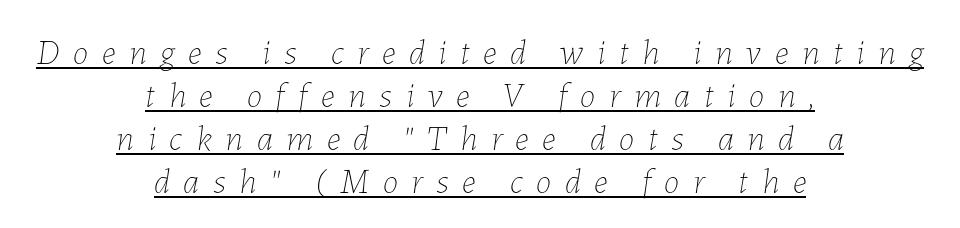
The specimen reads as italic at a glance. The passage is arranged like a title page — every line centered. Every word sits above its own underline. Letters have the restrained weight of plain body copy at most. Students, note that the glyphs here are deliberately spaced far apart. The face used here is proportionally spaced, like ordinary book or web type.
